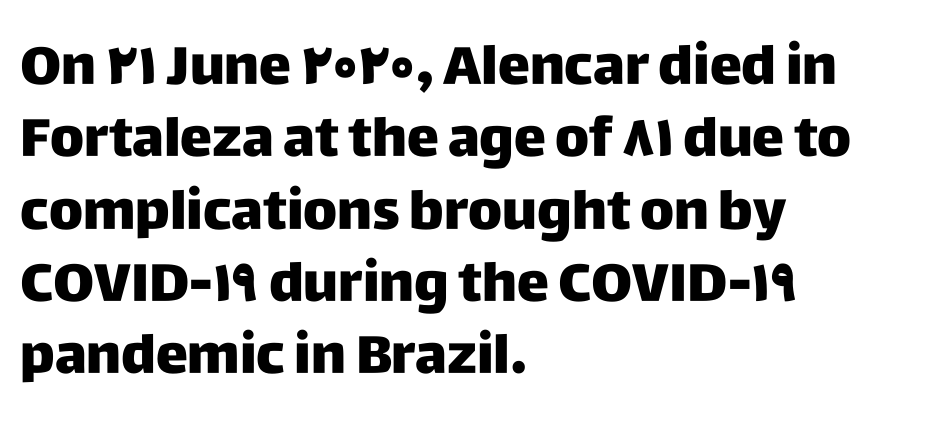
A typesetter would call this proportional, since set widths differ per character. The rendering uses a moderate line-height, typical for paragraphs. Lines of text with bare space underneath. Upright lettering throughout.
